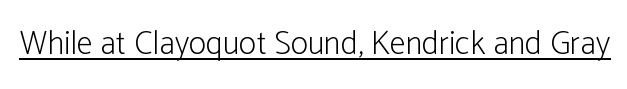
The image shows 33 px light, condensed sans-serif type, upright; set normal letter spacing, underlined; low stroke contrast and a medium x-height.
